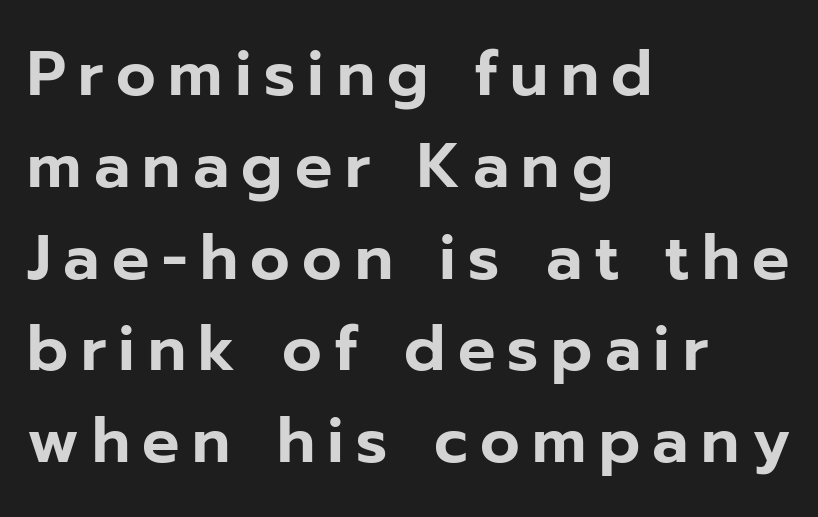
Ascenders rise straight up at ninety degrees. Does extra space separate the letters? Yes, quite a lot of it. Whoever set this chose a conventional vertical rhythm. To sum up the face: it is a sans, with no serifs.
